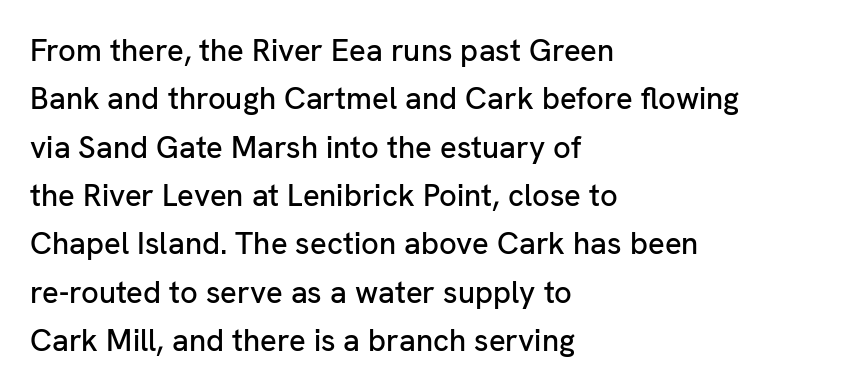
Is there much room between lines? A standard amount, neither cramped nor airy. Style check: upright. The letterforms sit shoulder to shoulder at normal distance. Horizontally, the lines are justified to the leading edge only. Nothing sits at the stroke ends, so this counts as sans-serif.
